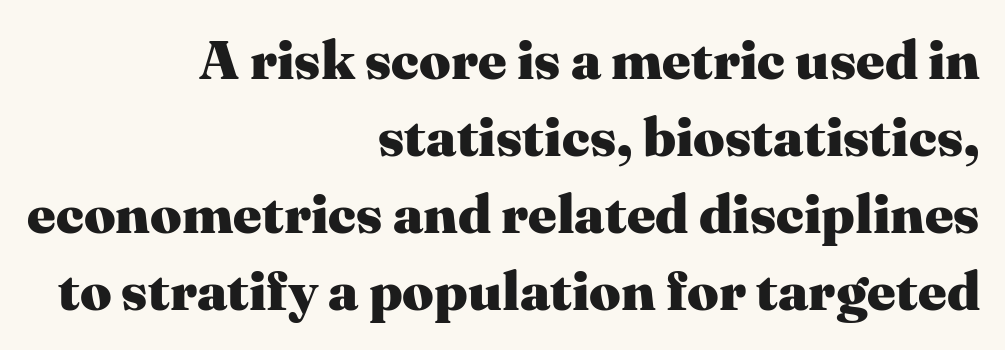
The image shows 55 px heavy serif type, upright; set right-aligned, normal line spacing (1.4x), normal letter spacing, not underlined; medium stroke contrast and a medium x-height.
